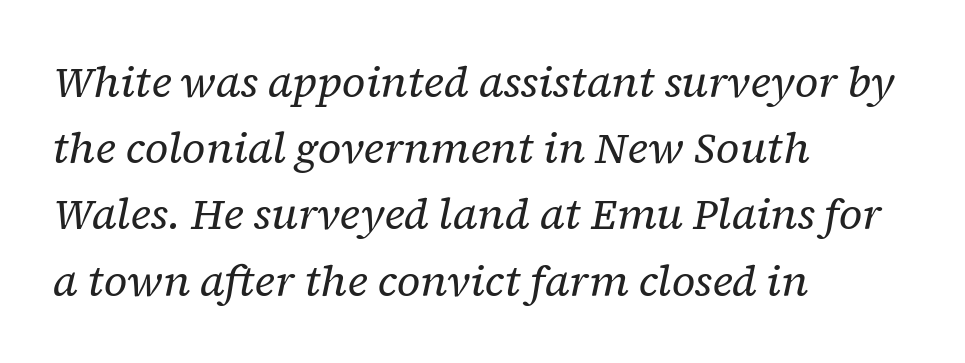
Q: Is the text bold? A: No.
Q: Is the text italic (slanted)? A: Yes, it leans right by about 12 degrees.
Q: Is the typeface a serif or a sans-serif typeface? A: Serif.
Q: Is the text underlined? A: No.
Q: How is the paragraph aligned? A: Left-aligned.
Q: Is the spacing between letters normal or unusually wide? A: Normal.
Q: Is the spacing between lines tight, normal or loose? A: Normal.
Q: Width (condensed, normal, or wide)? A: Normal.
Q: Stroke contrast? A: Low.
Q: x-height? A: Medium.
Q: Monospaced? A: No.
